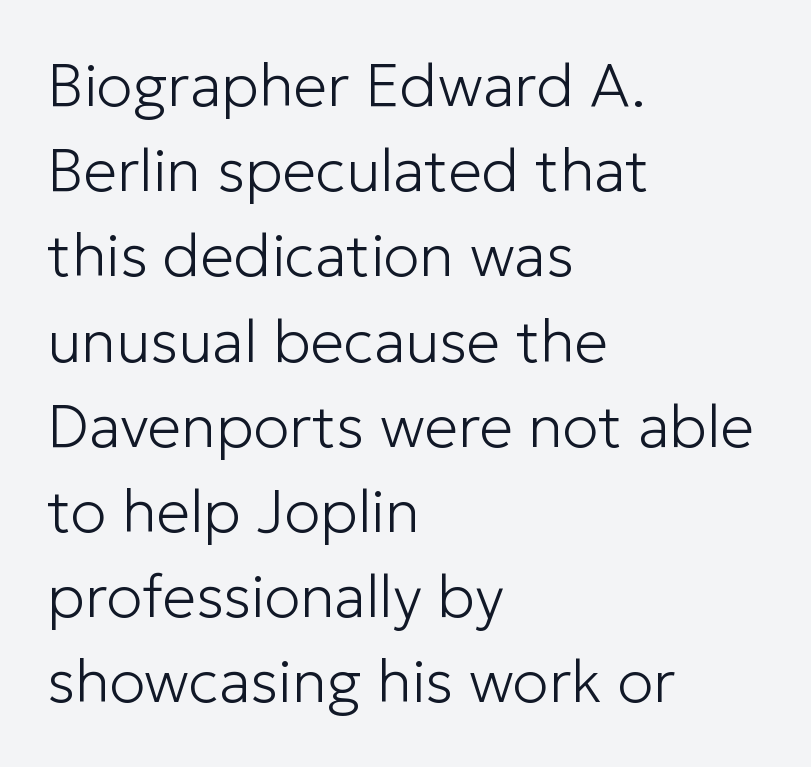
Q: Is the text bold? A: No.
Q: Is the text italic (slanted)? A: No, it is upright.
Q: Is the typeface a serif or a sans-serif typeface? A: Sans-serif.
Q: Is the text underlined? A: No.
Q: How is the paragraph aligned? A: Left-aligned.
Q: Is the spacing between letters normal or unusually wide? A: Normal.
Q: Is the spacing between lines tight, normal or loose? A: Normal.
Q: Width (condensed, normal, or wide)? A: Normal.
Q: Stroke contrast? A: Low.
Q: x-height? A: Medium.
Q: Monospaced? A: No.
